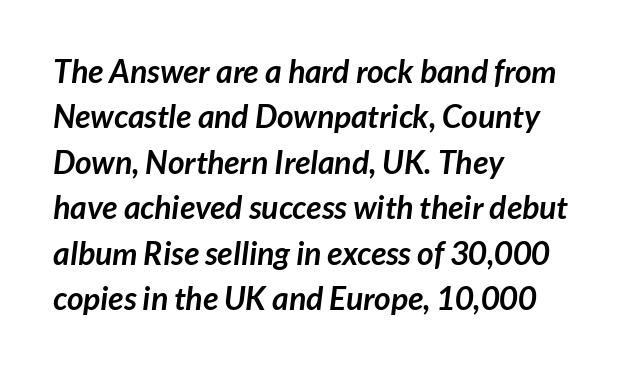
The image shows 32 px semibold sans-serif type; set left-aligned, normal line spacing (1.42x), normal letter spacing, not underlined; low stroke contrast and a medium x-height.
